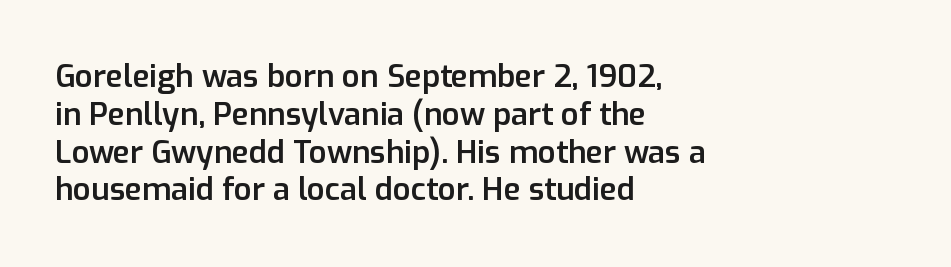
Q: Is the text bold? A: Semi-bold.
Q: Is the text italic (slanted)? A: No, it is upright.
Q: Is the typeface a serif or a sans-serif typeface? A: Sans-serif.
Q: Is the text underlined? A: No.
Q: How is the paragraph aligned? A: Left-aligned.
Q: Is the spacing between letters normal or unusually wide? A: Normal.
Q: Width (condensed, normal, or wide)? A: Normal.
Q: Stroke contrast? A: Low.
Q: x-height? A: Medium.
Q: Monospaced? A: No.
